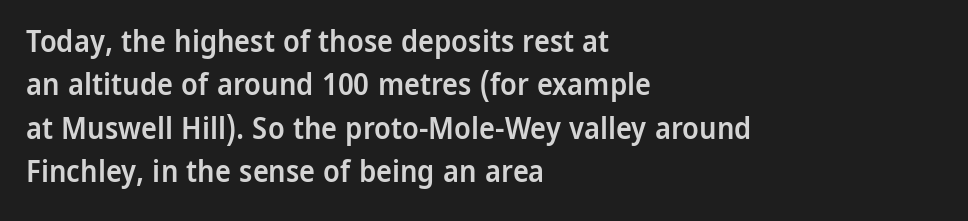
Q: Is the text bold? A: Semi-bold.
Q: Is the text italic (slanted)? A: No, it is upright.
Q: Is the typeface a serif or a sans-serif typeface? A: Sans-serif.
Q: Is the text underlined? A: No.
Q: How is the paragraph aligned? A: Left-aligned.
Q: Is the spacing between letters normal or unusually wide? A: Normal.
Q: Is the spacing between lines tight, normal or loose? A: Normal.
Q: Width (condensed, normal, or wide)? A: Normal.
Q: Stroke contrast? A: Low.
Q: x-height? A: Medium.
Q: Monospaced? A: No.
